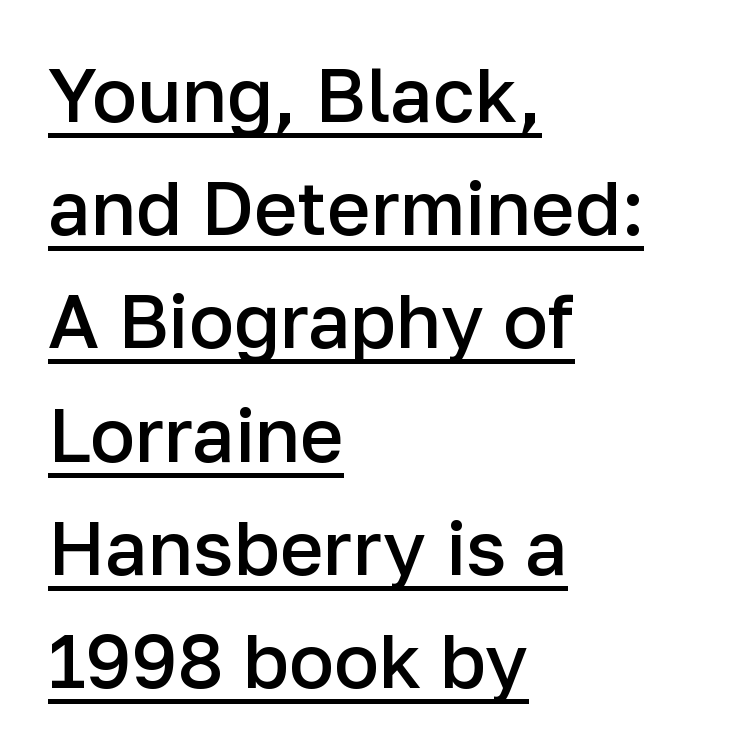
The image shows 75 px semibold sans-serif type, upright; set left-aligned, normal line spacing (1.51x), normal letter spacing, underlined; low stroke contrast and a medium x-height.
